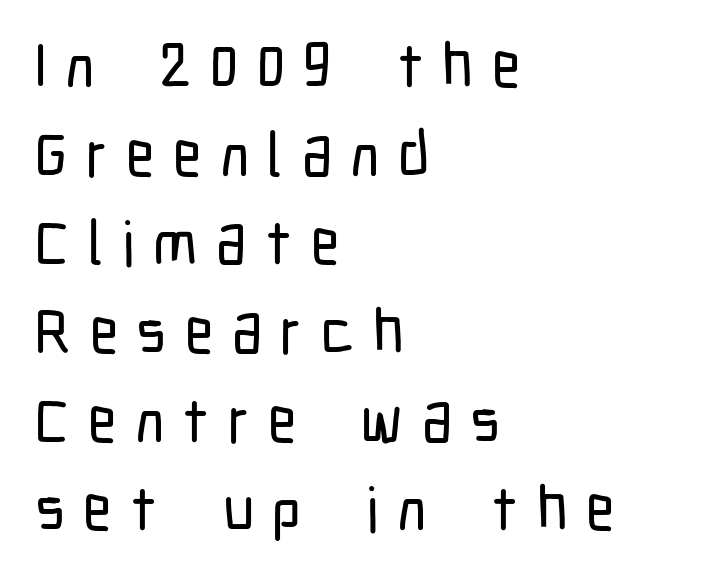
Descenders hang freely into open space. Compared with typical body copy, the letter spacing here is much looser. Ordinary non-slanted type is in use. Compared with typical paragraphs, the rows here are spaced about the same. The letters carry no serifs — their stems end cleanly without finishing strokes. The face used here is proportionally spaced, like ordinary book or web type.
